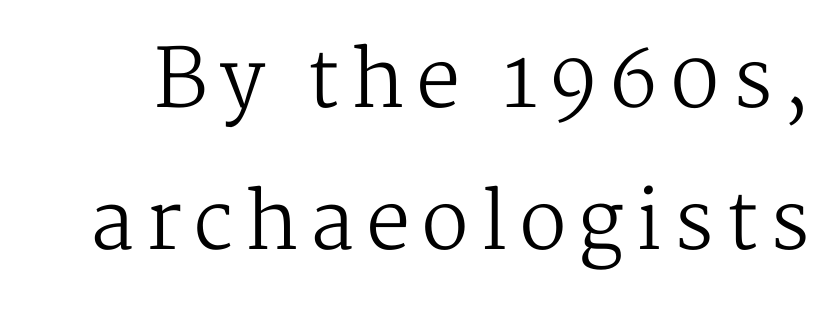
Q: Is the text bold? A: No.
Q: Is the text italic (slanted)? A: No, it is upright.
Q: Is the typeface a serif or a sans-serif typeface? A: Serif.
Q: Is the text underlined? A: No.
Q: Width (condensed, normal, or wide)? A: Normal.
Q: Stroke contrast? A: Medium.
Q: x-height? A: Medium.
Q: Monospaced? A: No.
